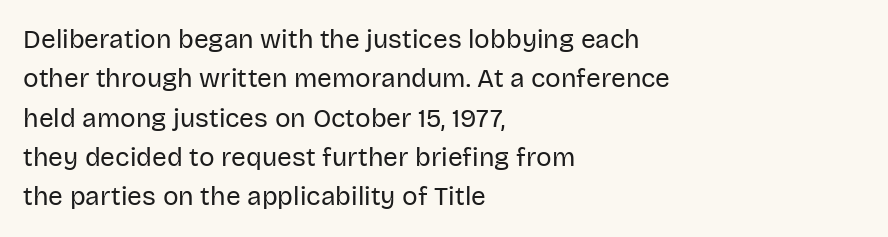
Q: Is the text bold? A: No.
Q: Is the text italic (slanted)? A: No, it is upright.
Q: Is the text underlined? A: No.
Q: How is the paragraph aligned? A: Left-aligned.
Q: Is the spacing between letters normal or unusually wide? A: Normal.
Q: Is the spacing between lines tight, normal or loose? A: Normal.
